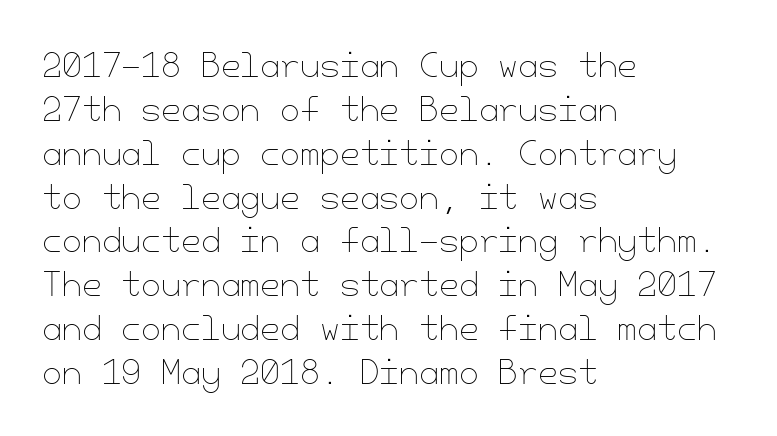
Q: Is the text bold? A: No.
Q: Is the text italic (slanted)? A: No, it is upright.
Q: Is the text underlined? A: No.
Q: How is the paragraph aligned? A: Left-aligned.
Q: Is the spacing between letters normal or unusually wide? A: Normal.
Q: Is the spacing between lines tight, normal or loose? A: Normal.
Q: Width (condensed, normal, or wide)? A: Normal.
Q: Stroke contrast? A: Low.
Q: x-height? A: Small.
